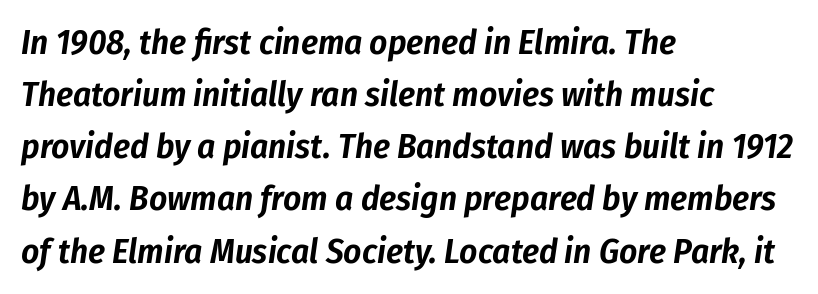
Q: Is the text italic (slanted)? A: Yes, it leans right by about 8 degrees.
Q: Is the text underlined? A: No.
Q: How is the paragraph aligned? A: Left-aligned.
Q: Is the spacing between letters normal or unusually wide? A: Normal.
Q: Is the spacing between lines tight, normal or loose? A: Normal.
Q: Width (condensed, normal, or wide)? A: Condensed.
Q: Stroke contrast? A: Low.
Q: x-height? A: Medium.
Q: Monospaced? A: No.
